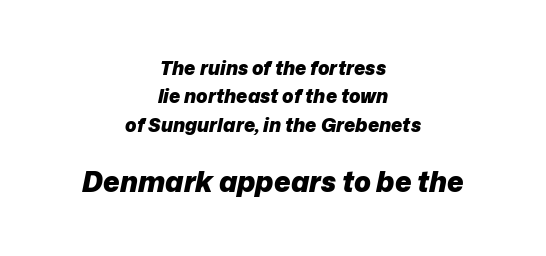
Each glyph is drawn with heavy, bold strokes. In CSS terms this would be text-align: center. The face used here is proportionally spaced, like ordinary book or web type. Letters rest on an invisible, unmarked baseline. Compared with ordinary roman type, these characters are visibly tilted. The more generous point size was reserved for the lower chunk.
